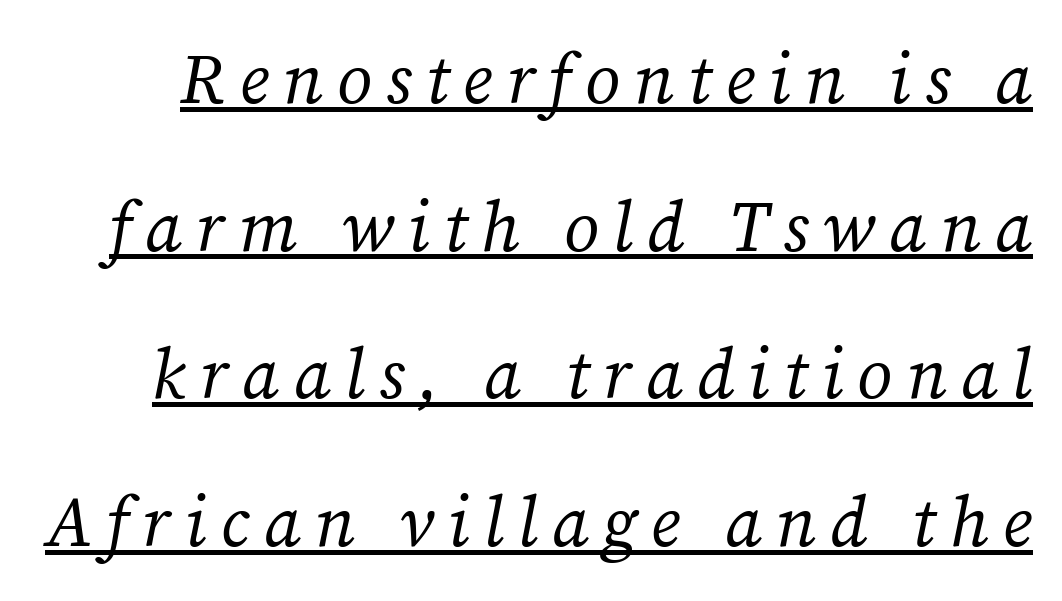
{"serif": "yes", "italic": "yes", "lean": "right", "slant_degrees": 12, "bold": "no", "weight": "regular", "width": "normal", "stroke_contrast": "medium", "x_height": "medium", "monospaced": "no", "underline": "yes", "line_spacing": "loose", "line_spacing_ratio": 2.11, "letter_spacing": "wide", "letter_spacing_em": 0.2, "glyph_px": 70}
